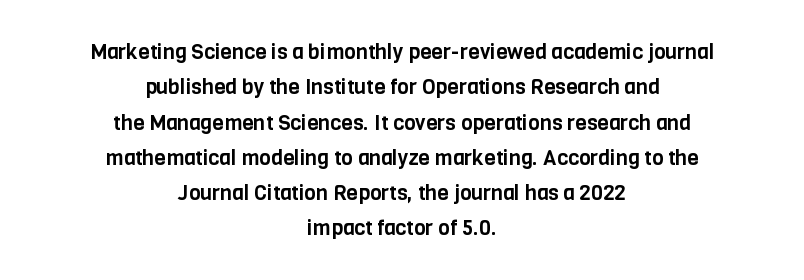
Q: Is the text italic (slanted)? A: No, it is upright.
Q: Is the text underlined? A: No.
Q: How is the paragraph aligned? A: Centered.
Q: Is the spacing between letters normal or unusually wide? A: Normal.
Q: Is the spacing between lines tight, normal or loose? A: Normal.
